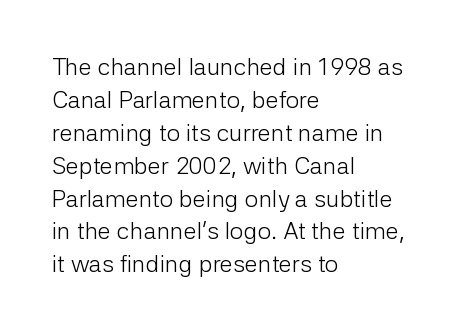
These lines stack with their left ends in a neat column. Letters rest on an invisible, unmarked baseline. The lines sit at an ordinary, default distance from one another. The type sits square on the baseline with zero lean. No letter is thick-stroked: the sample isn't bold. Default kerning and tracking; the words read as compact shapes.
